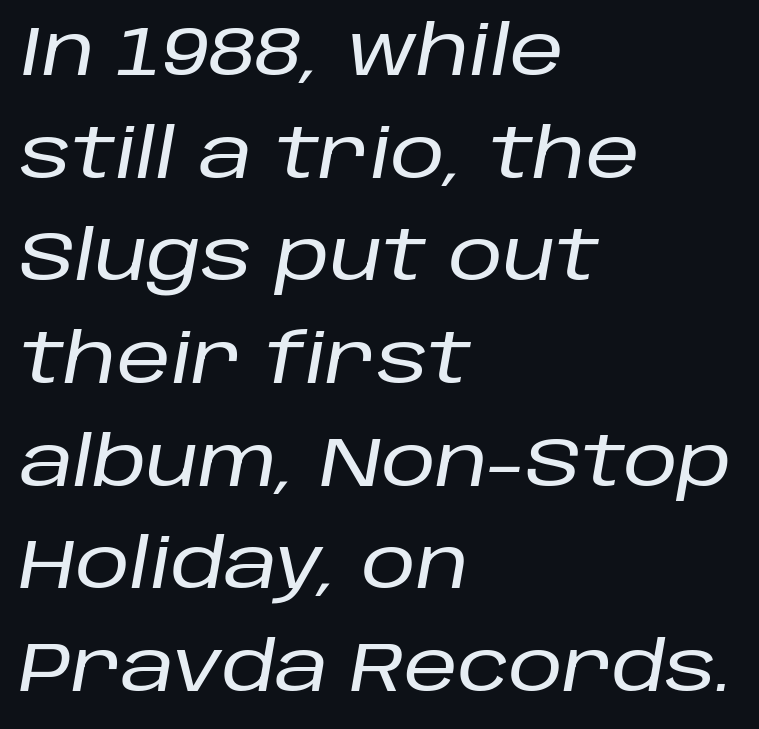
{"italic": "yes", "lean": "right", "slant_degrees": 10, "width": "normal", "stroke_contrast": "low", "x_height": "large", "monospaced": "no", "underline": "no", "align": "left", "line_spacing": "normal", "line_spacing_ratio": 1.51, "letter_spacing": "normal", "letter_spacing_em": 0.0, "glyph_px": 68}
